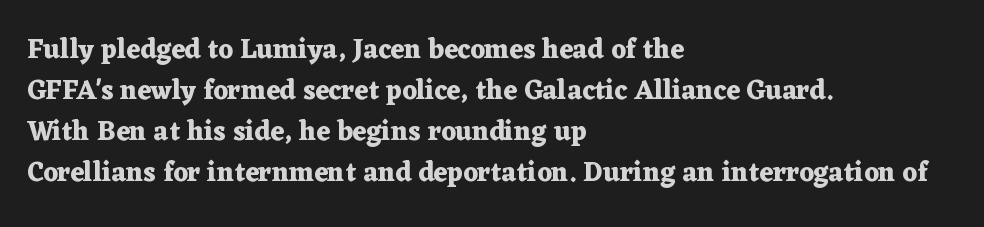
Line beginnings align vertically; line endings do not. Between one letter and the next there's only the usual sliver of space. Notice how descenders clear the ascenders below comfortably — that's standard leading. Does the lettering tilt? It doesn't — this is upright. Letters rest on an invisible, unmarked baseline.
